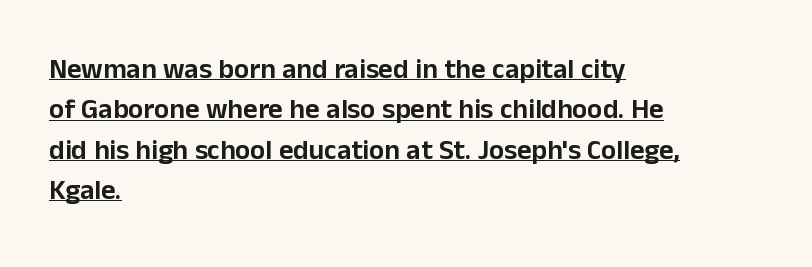
{"serif": "no", "italic": "no", "width": "normal", "stroke_contrast": "low", "x_height": "medium", "monospaced": "no", "underline": "yes", "align": "left", "line_spacing": "normal", "line_spacing_ratio": 1.44, "letter_spacing": "normal", "letter_spacing_em": 0.0, "glyph_px": 28}
